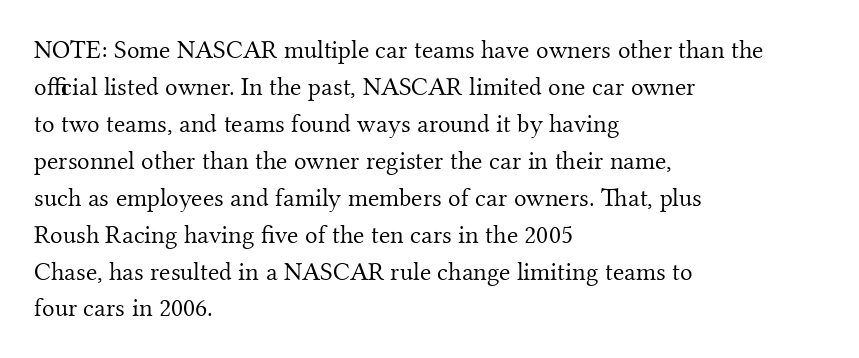
{"italic": "no", "bold": "no", "underline": "no", "align": "left", "line_spacing": "normal", "line_spacing_ratio": 1.42, "letter_spacing": "normal", "letter_spacing_em": 0.0, "glyph_px": 26}
